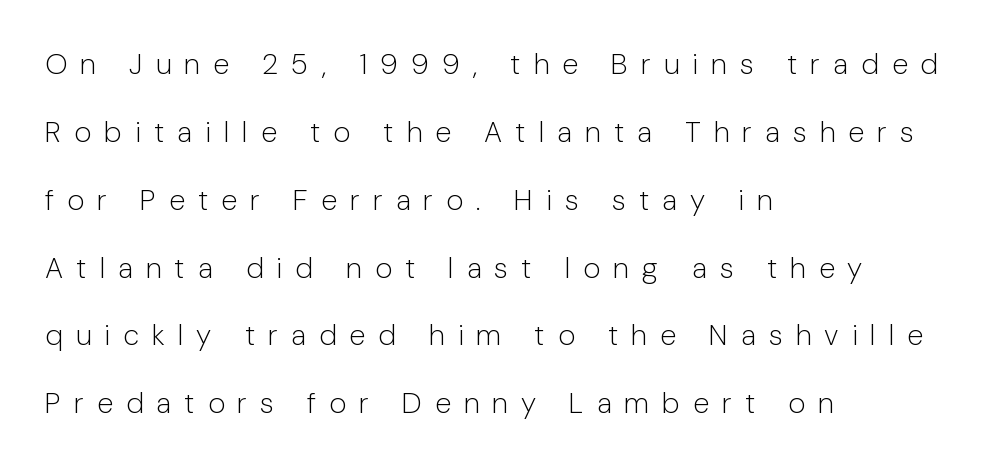
{"serif": "no", "italic": "no", "bold": "no", "weight": "light", "width": "normal", "stroke_contrast": "low", "x_height": "medium", "monospaced": "no", "underline": "no", "align": "left", "line_spacing": "loose", "line_spacing_ratio": 2.34, "letter_spacing": "wide", "letter_spacing_em": 0.45, "glyph_px": 29}
